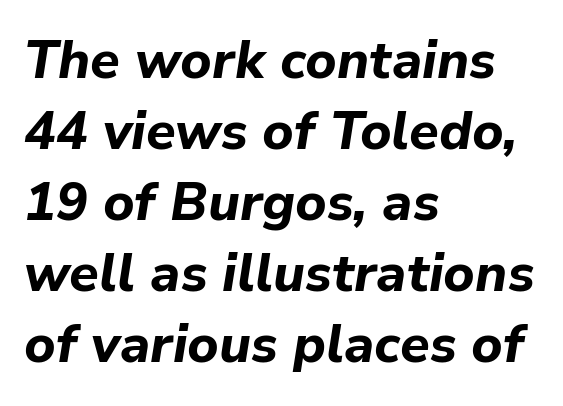
The image shows 53 px bold type, italic (leaning right); set left-aligned, normal line spacing (1.34x), normal letter spacing, not underlined; low stroke contrast and a medium x-height.
